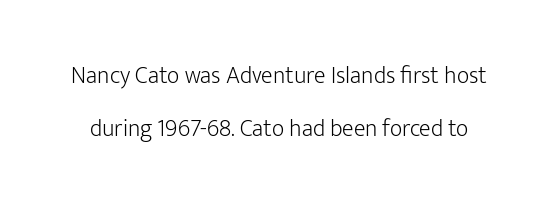
Q: Is the text bold? A: No.
Q: Is the text italic (slanted)? A: No, it is upright.
Q: Is the text underlined? A: No.
Q: Is the spacing between letters normal or unusually wide? A: Normal.
Q: Is the spacing between lines tight, normal or loose? A: Loose.
